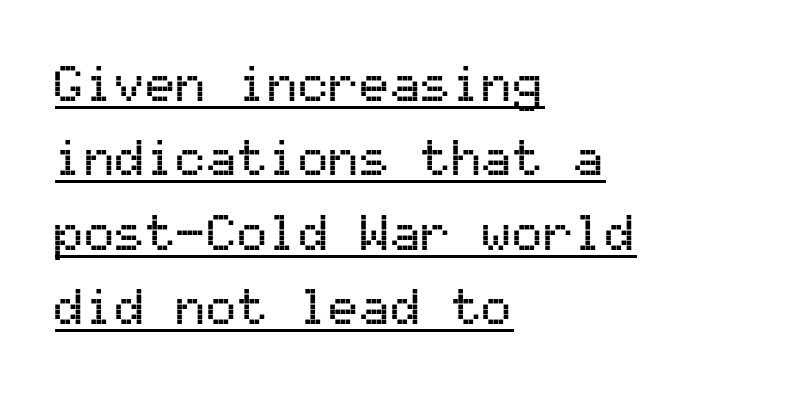
Beneath each row of characters lies a ruled line. The typesetter chose a ragged-right arrangement here. Short note: letters normally spaced. The space between consecutive lines is moderate.
